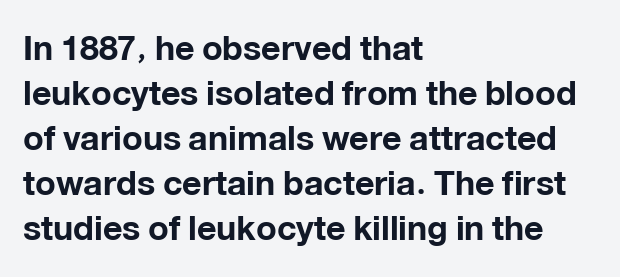
The rows are spaced the way most documents space them. The typeface chosen for these lines omits serifs. The letterforms sit shoulder to shoulder at normal distance. Any mark beneath the type? The region is blank.
